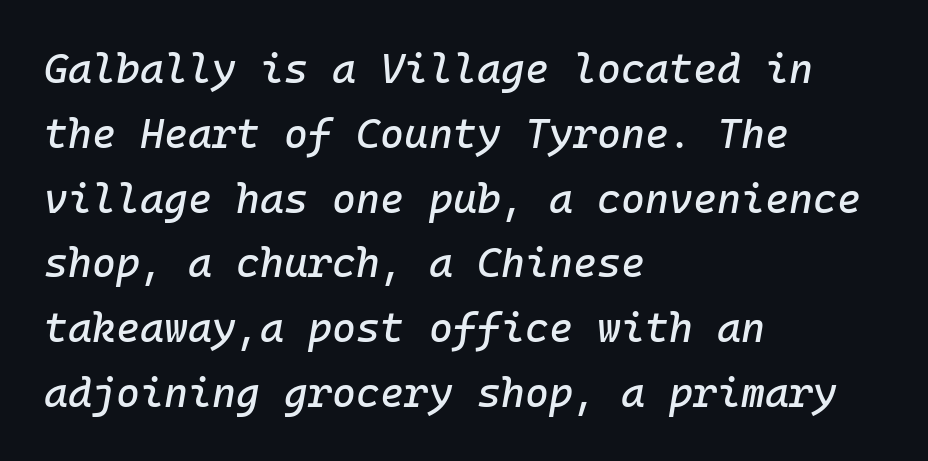
The image shows 41 px text type, italic (leaning right), monospaced; set left-aligned, normal line spacing (1.58x), normal letter spacing, not underlined; low stroke contrast and a medium x-height.
